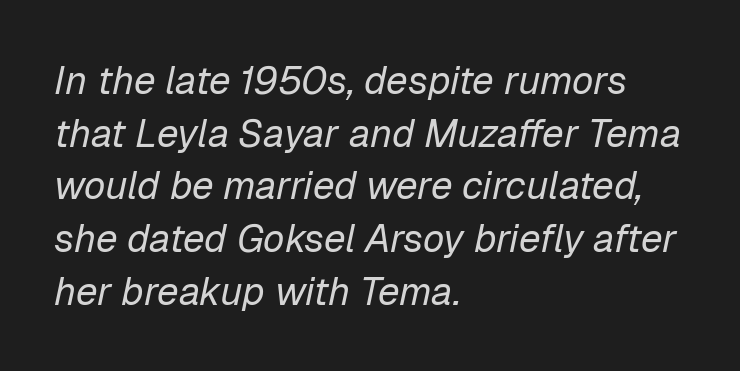
The image shows 39 px regular-weight type, italic (leaning right); set left-aligned, normal line spacing (1.35x), normal letter spacing, not underlined; low stroke contrast and a medium x-height.
